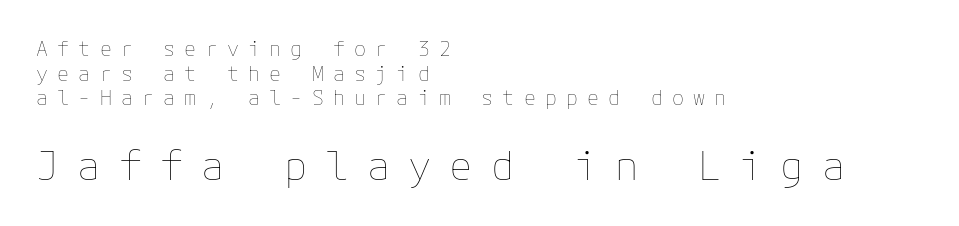
{"italic": "no", "bold": "no", "weight": "thin", "width": "normal", "stroke_contrast": "low", "x_height": "medium", "underline": "no", "align": "left", "line_spacing_ratio": 1.23, "letter_spacing": "wide", "letter_spacing_em": 0.46, "larger_block": "second", "size_ratio": 1.95, "glyph_px": 39}
